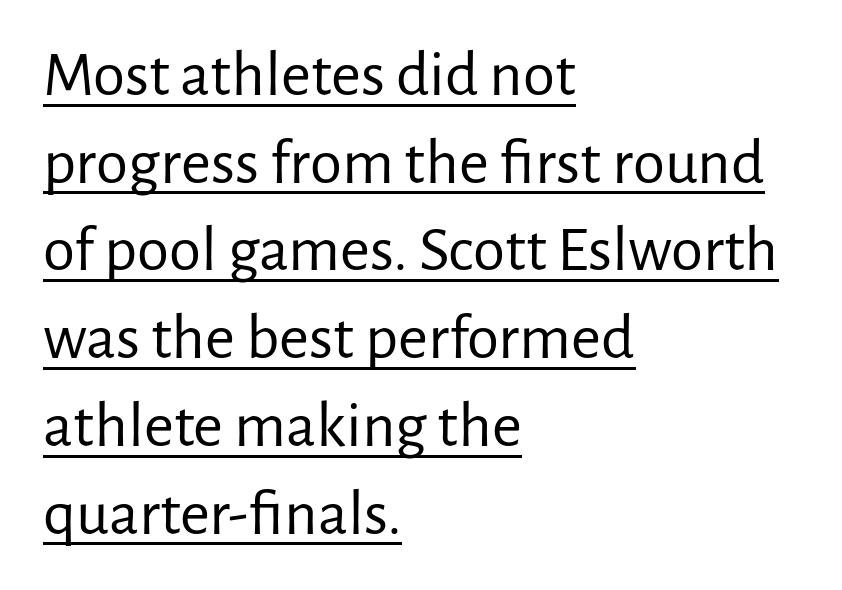
{"serif": "no", "italic": "no", "bold": "no", "weight": "regular", "width": "normal", "stroke_contrast": "low", "x_height": "medium", "monospaced": "no", "underline": "yes", "align": "left", "line_spacing": "normal", "line_spacing_ratio": 1.35, "letter_spacing": "normal", "letter_spacing_em": 0.0, "glyph_px": 65}
